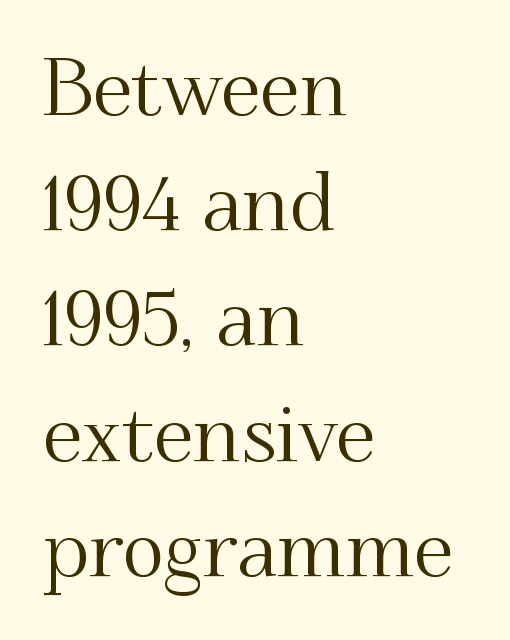
{"serif": "yes", "italic": "no", "width": "normal", "stroke_contrast": "medium", "x_height": "small", "monospaced": "no", "underline": "no", "align": "left", "line_spacing": "normal", "line_spacing_ratio": 1.44, "letter_spacing": "normal", "letter_spacing_em": 0.0, "glyph_px": 80}
